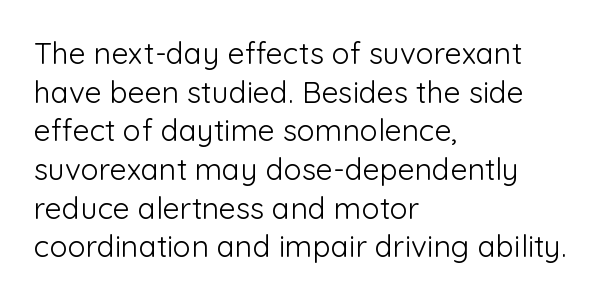
The image shows 30 px light sans-serif type, upright; set left-aligned, normal line spacing (1.29x), normal letter spacing, not underlined; low stroke contrast and a medium x-height.
